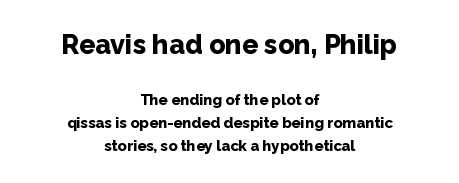
Q: Is the text bold? A: Yes.
Q: Is the text italic (slanted)? A: No, it is upright.
Q: Is the text underlined? A: No.
Q: How is the paragraph aligned? A: Centered.
Q: Is the spacing between letters normal or unusually wide? A: Normal.
Q: Is the spacing between lines tight, normal or loose? A: Normal.
Q: Which block of text is set in a larger size, the first (top) or the second (bottom)? A: The first (top) one.
